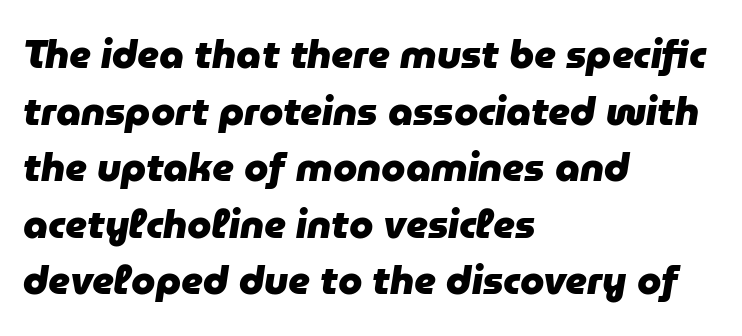
The image shows 39 px heavy type, italic (leaning right); set left-aligned, normal line spacing (1.45x), normal letter spacing, not underlined; low stroke contrast and a medium x-height.
